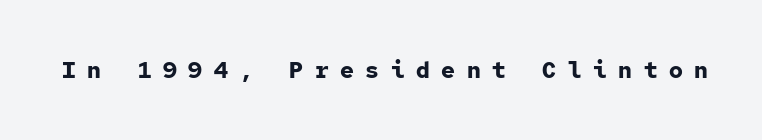
Q: Is the text bold? A: Yes.
Q: Is the text italic (slanted)? A: No, it is upright.
Q: Is the text underlined? A: No.
Q: Is the spacing between letters normal or unusually wide? A: Unusually wide.
